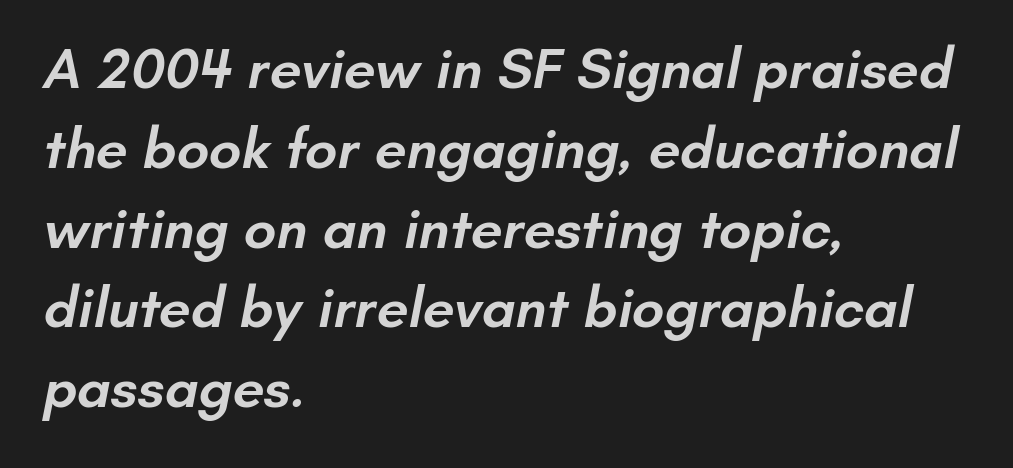
The image shows 57 px semibold sans-serif type; set left-aligned, normal line spacing (1.4x), normal letter spacing, not underlined; low stroke contrast and a small x-height.
